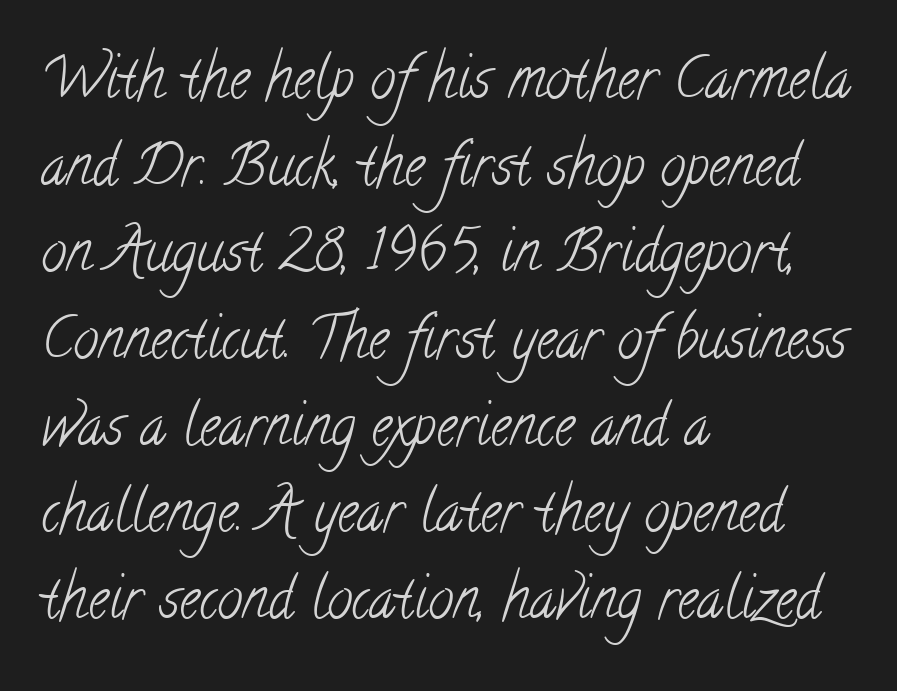
The image shows 57 px light, condensed serif type; set left-aligned, normal line spacing (1.52x), normal letter spacing, not underlined; low stroke contrast and a small x-height.
